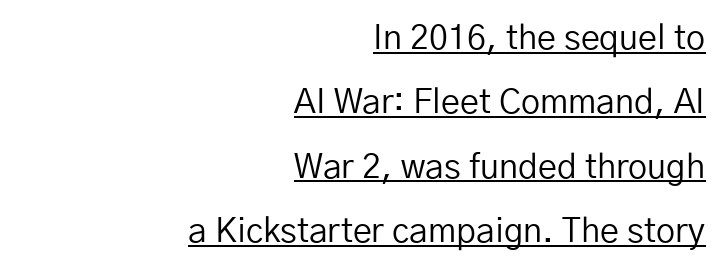
The image shows 34 px regular-weight sans-serif type, upright; set right-aligned, line spacing 1.89x, normal letter spacing, underlined; low stroke contrast and a medium x-height.
